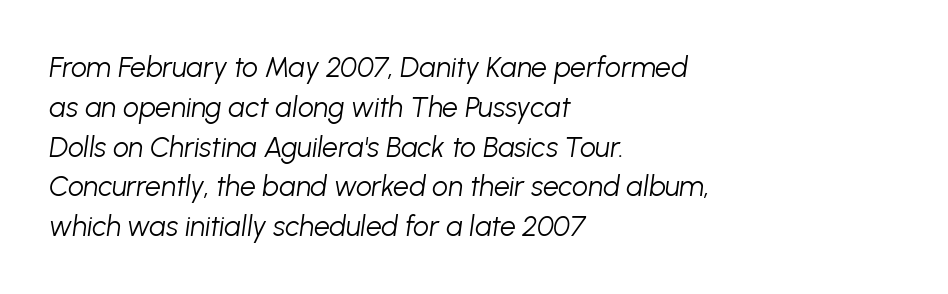
Regular leading. Notice how the passage keeps a crisp vertical edge on the left only. The face used here is proportionally spaced, like ordinary book or web type. Would a proofreader flag this as italicized? Yes.
